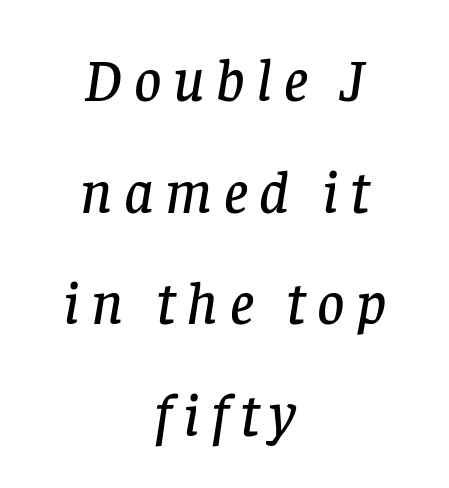
The image shows 60 px serif type, italic (leaning right); set centered, line spacing 1.86x, not underlined; low stroke contrast and a large x-height.
